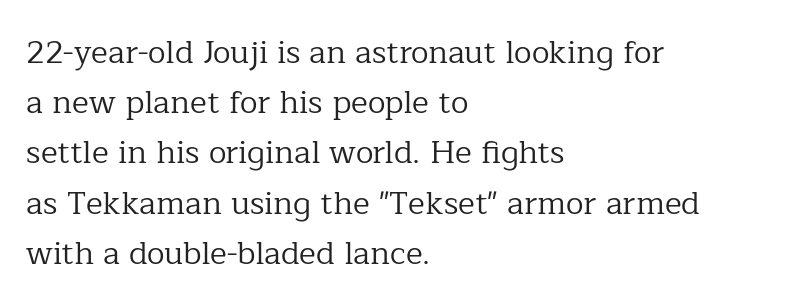
Q: Is the text bold? A: No.
Q: Is the text italic (slanted)? A: No, it is upright.
Q: Is the typeface a serif or a sans-serif typeface? A: Serif.
Q: Is the text underlined? A: No.
Q: How is the paragraph aligned? A: Left-aligned.
Q: Is the spacing between letters normal or unusually wide? A: Normal.
Q: Is the spacing between lines tight, normal or loose? A: Normal.
Q: Width (condensed, normal, or wide)? A: Normal.
Q: Stroke contrast? A: Low.
Q: x-height? A: Medium.
Q: Monospaced? A: No.
